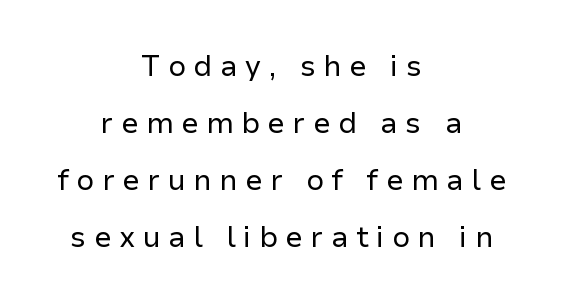
{"serif": "no", "italic": "no", "bold": "no", "weight": "regular", "width": "normal", "stroke_contrast": "low", "x_height": "medium", "monospaced": "no", "underline": "no", "align": "center", "line_spacing": "loose", "line_spacing_ratio": 1.96, "letter_spacing": "wide", "letter_spacing_em": 0.26, "glyph_px": 29}
